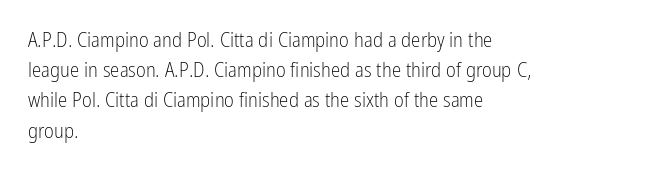
Q: Is the text bold? A: No.
Q: Is the text italic (slanted)? A: No, it is upright.
Q: Is the text underlined? A: No.
Q: How is the paragraph aligned? A: Left-aligned.
Q: Is the spacing between letters normal or unusually wide? A: Normal.
Q: Is the spacing between lines tight, normal or loose? A: Normal.
